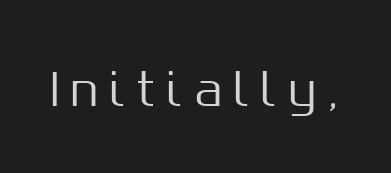
Serifs: no, the terminals of the letterforms are clean. This sample uses an upright cut, with every glyph sitting square on the baseline. This sample has the flowing, uneven cadence of proportional lettering. Between one letter and the next there's a generous, obvious gap. Type without underlining.
